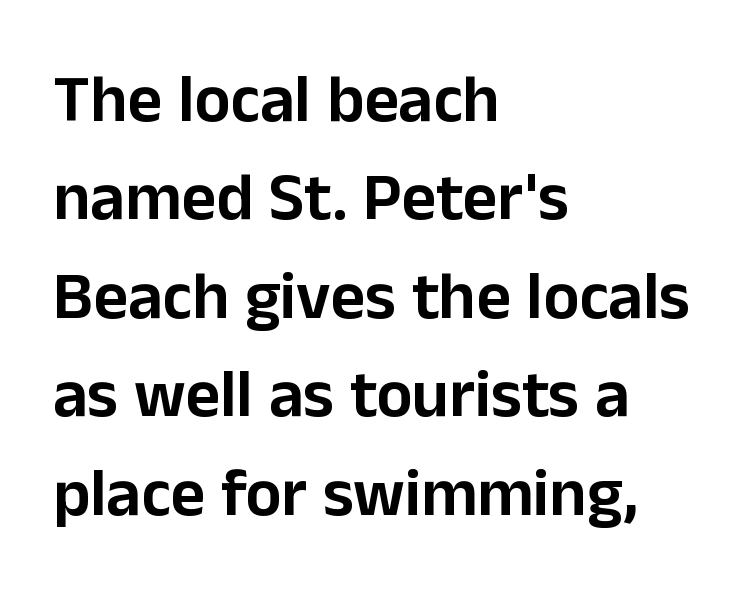
{"serif": "no", "italic": "no", "width": "normal", "stroke_contrast": "low", "x_height": "medium", "monospaced": "no", "underline": "no", "align": "left", "line_spacing": "normal", "line_spacing_ratio": 1.47, "letter_spacing": "normal", "letter_spacing_em": 0.0, "glyph_px": 67}
